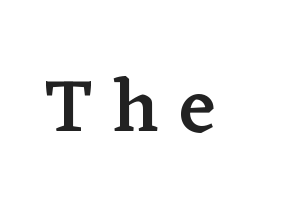
{"serif": "yes", "italic": "no", "bold": "semi", "weight": "semibold", "width": "normal", "stroke_contrast": "low", "x_height": "medium", "monospaced": "no", "underline": "no", "letter_spacing": "wide", "letter_spacing_em": 0.29, "glyph_px": 75}
